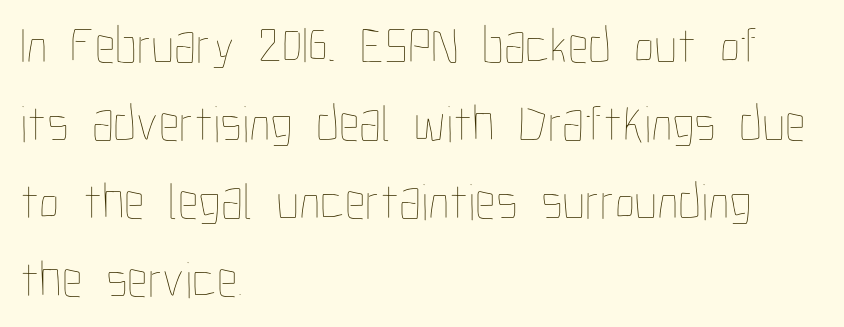
Q: Is the text bold? A: No.
Q: Is the text italic (slanted)? A: No, it is upright.
Q: Is the text underlined? A: No.
Q: How is the paragraph aligned? A: Left-aligned.
Q: Is the spacing between letters normal or unusually wide? A: Normal.
Q: Is the spacing between lines tight, normal or loose? A: Normal.
Q: Width (condensed, normal, or wide)? A: Condensed.
Q: Stroke contrast? A: Low.
Q: x-height? A: Medium.
Q: Monospaced? A: No.
